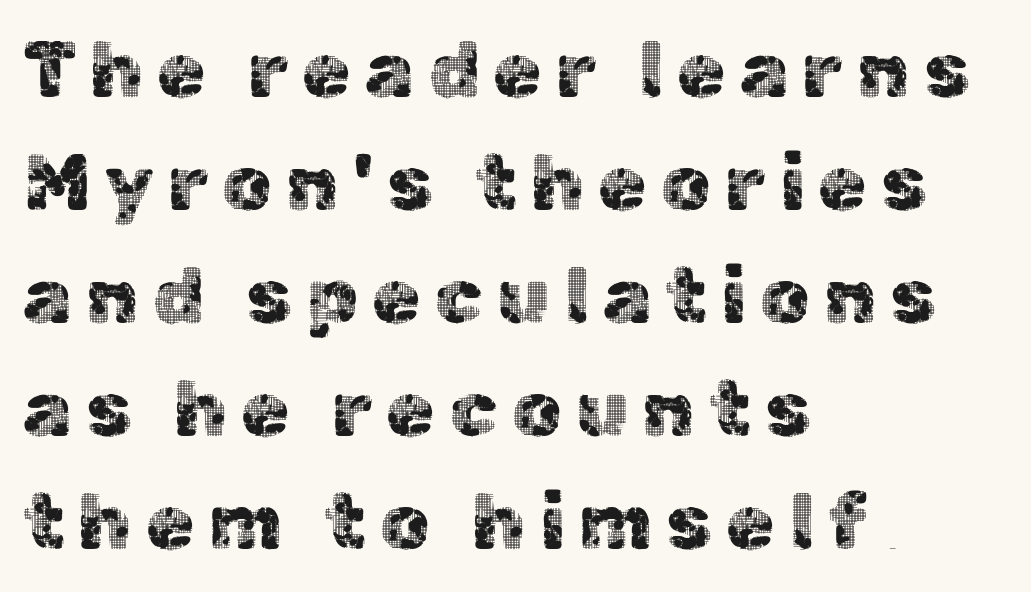
The image shows 79 px sans-serif type, upright; set left-aligned, normal line spacing (1.43x), not underlined; a medium x-height.
